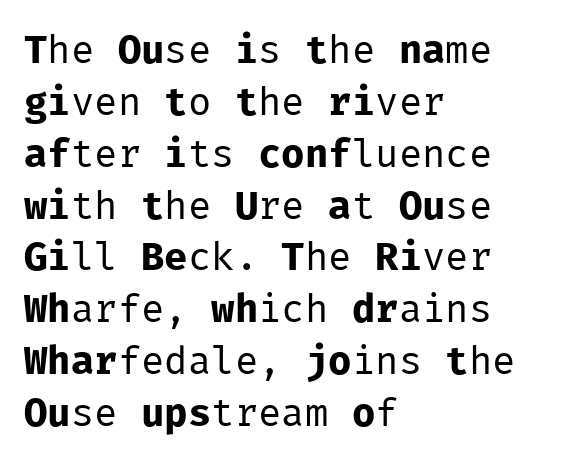
Quick note: not italic, upright. Nope, no serifs anywhere on these letters. These glyphs show unthickened strokes, regular width or finer. Which margin do the lines hug? The left one — the right edge is uneven. Nothing unusual about the tracking: characters are spaced as the font intends. The designer left line spacing at the default.
